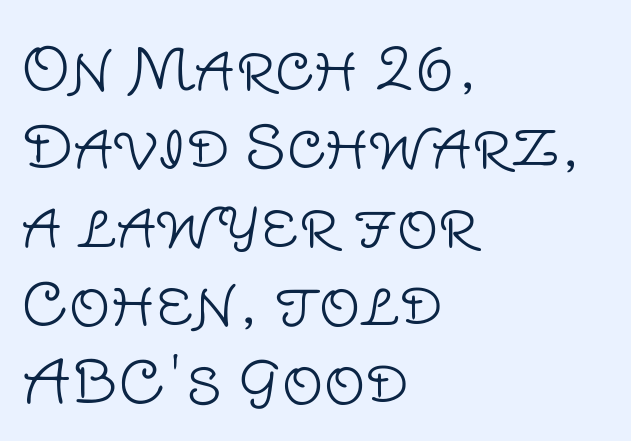
In terms of leading, this rendering sits right in the middle. Is the stroke heavy? The answer is a plain regular-or-lighter. This sample uses a sans-serif face. This sample has the flowing, uneven cadence of proportional lettering.
